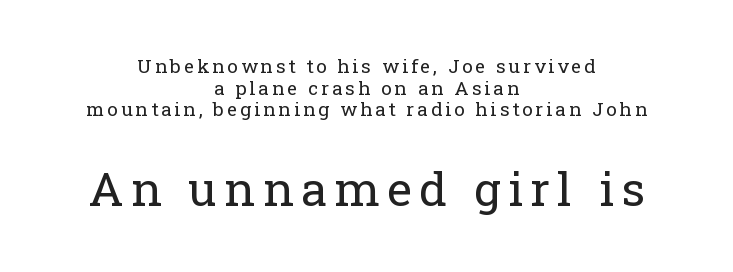
The image shows 47 px regular-weight serif type, upright; set centered, tight line spacing (1.14x), not underlined; the second (bottom) block is 2.47x larger; low stroke contrast and a medium x-height.
